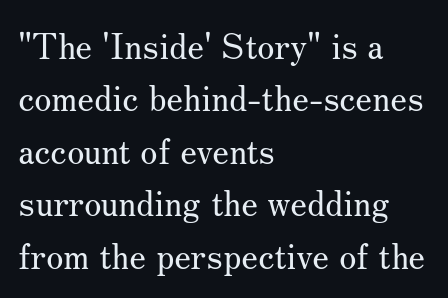
{"serif": "yes", "italic": "no", "bold": "no", "weight": "regular", "width": "normal", "stroke_contrast": "medium", "x_height": "small", "monospaced": "no", "underline": "no", "align": "left", "line_spacing": "normal", "line_spacing_ratio": 1.5, "letter_spacing": "normal", "letter_spacing_em": 0.0, "glyph_px": 35}
